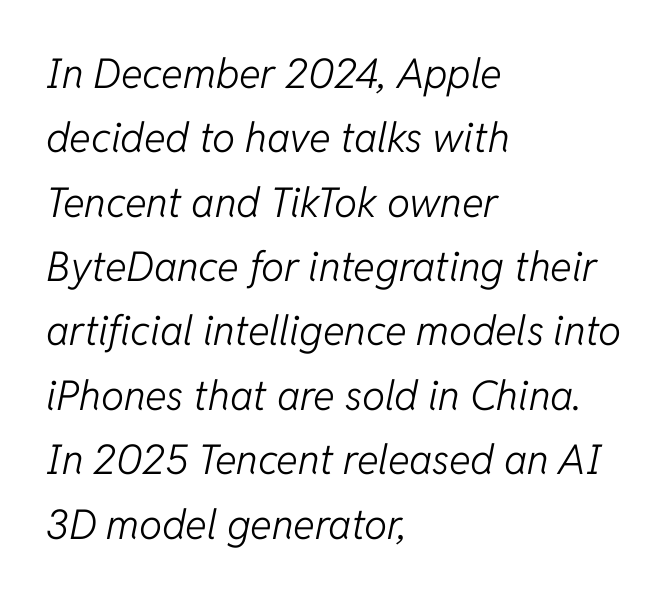
The glyphs are unaccompanied by any horizontal stroke below them. Short and long lines alike share a common starting point at left. The letters advance in unequal steps, a hallmark of proportional type. This is not heavy type; no bold has been used. Regarding leading, the lines here are spaced in the standard way. An italicized treatment has been applied to the whole sample.
